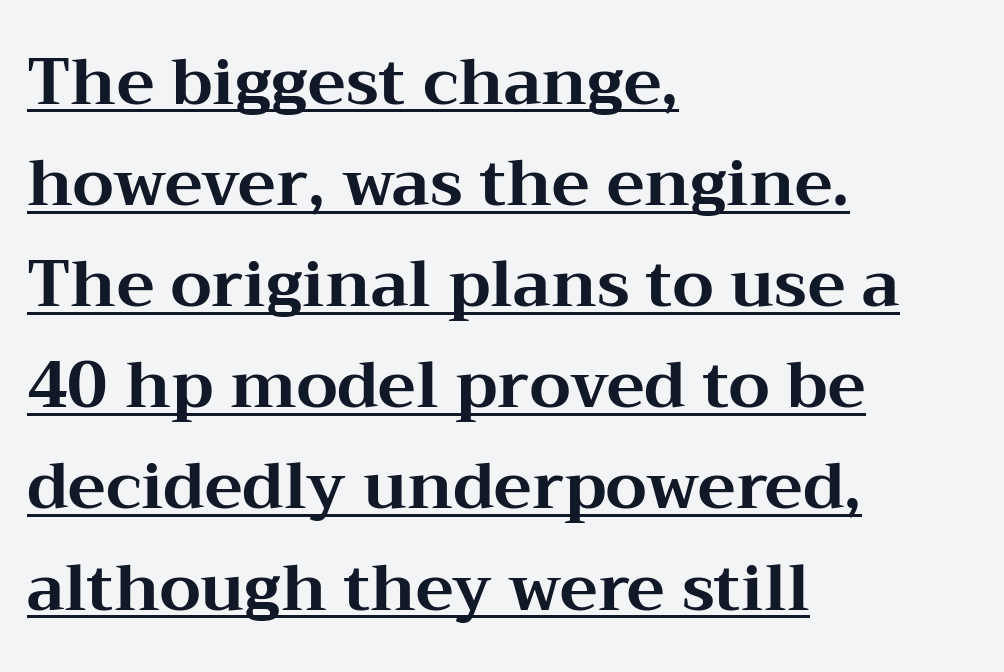
Q: Is the text bold? A: Yes.
Q: Is the text italic (slanted)? A: No, it is upright.
Q: Is the typeface a serif or a sans-serif typeface? A: Serif.
Q: Is the text underlined? A: Yes.
Q: How is the paragraph aligned? A: Left-aligned.
Q: Is the spacing between letters normal or unusually wide? A: Normal.
Q: Is the spacing between lines tight, normal or loose? A: Normal.
Q: Width (condensed, normal, or wide)? A: Wide.
Q: Stroke contrast? A: Medium.
Q: x-height? A: Medium.
Q: Monospaced? A: No.
